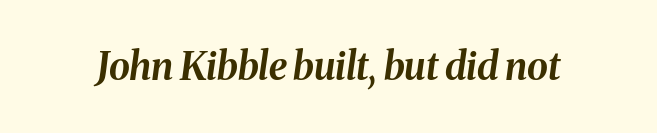
Note the varied advance widths — an 'i' is clearly narrower than an 'm'. Bold? Absolutely — the strokes are thick and heavy. This sample uses an oblique cut, with every glyph tilted off the vertical. The letters sit at their default tracking, neither squeezed nor spread. The words here are not underlined.
